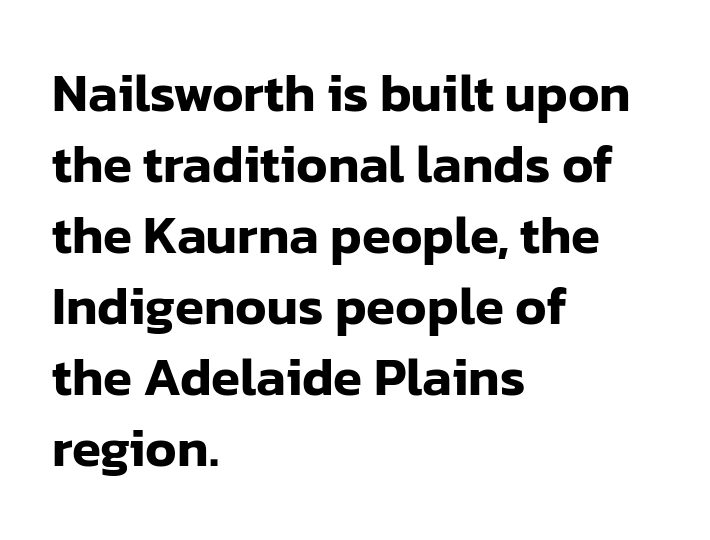
The image shows 53 px sans-serif type, upright; set left-aligned, normal line spacing (1.34x), normal letter spacing, not underlined; low stroke contrast and a medium x-height.
